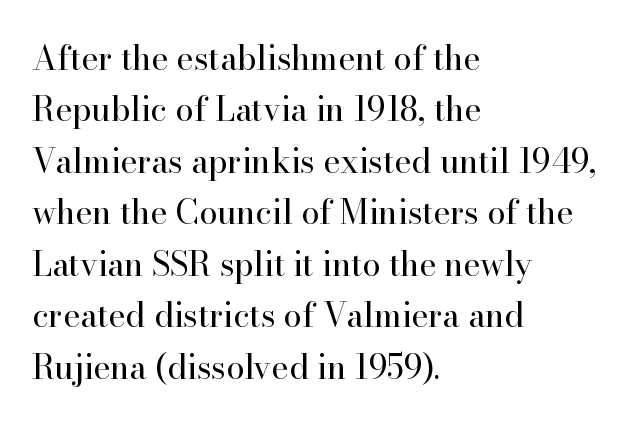
{"serif": "yes", "italic": "no", "bold": "no", "weight": "regular", "width": "normal", "stroke_contrast": "high", "x_height": "small", "monospaced": "no", "underline": "no", "align": "left", "line_spacing": "normal", "line_spacing_ratio": 1.56, "letter_spacing": "normal", "letter_spacing_em": 0.0, "glyph_px": 33}
